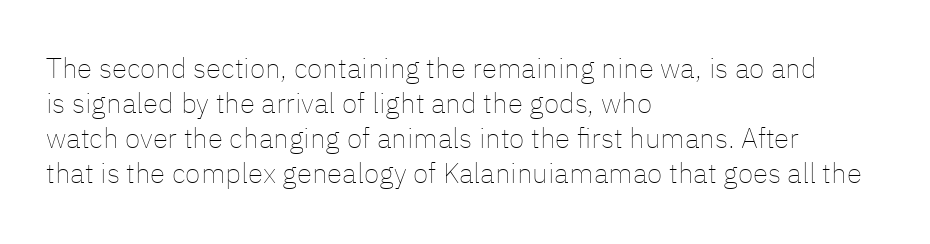
{"italic": "no", "bold": "no", "weight": "thin", "width": "normal", "stroke_contrast": "low", "x_height": "medium", "monospaced": "no", "underline": "no", "align": "left", "line_spacing": "normal", "line_spacing_ratio": 1.25, "letter_spacing": "normal", "letter_spacing_em": 0.0, "glyph_px": 28}
